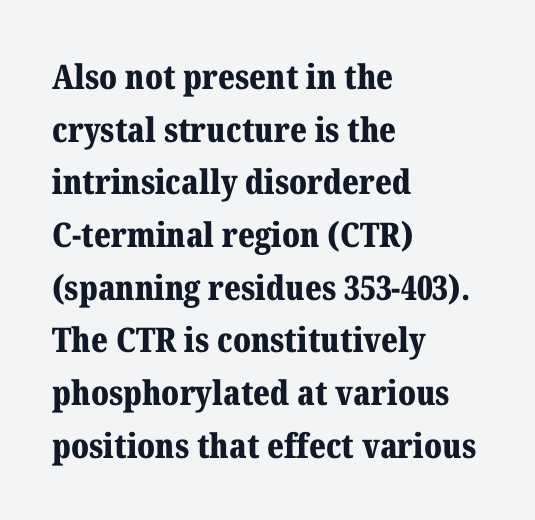
Clear beneath every line of the passage. Note the varied advance widths — an 'i' is clearly narrower than an 'm'. What stands out about the letter spacing? Nothing — it is the standard amount. Line starts are locked; line ends wander. The lettering stays uniformly vertical, giving the passage a roman look.
